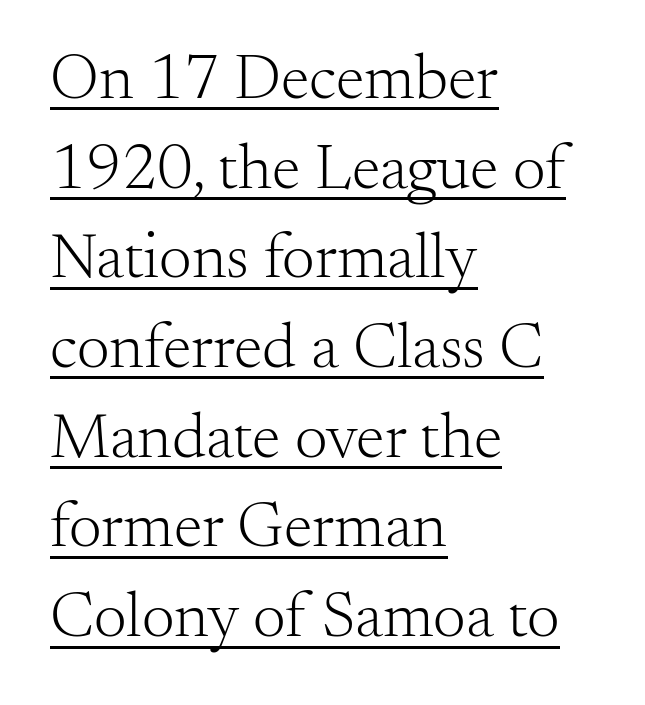
The image shows 65 px light serif type, upright; set left-aligned, normal line spacing (1.38x), normal letter spacing, underlined; medium stroke contrast and a small x-height.
